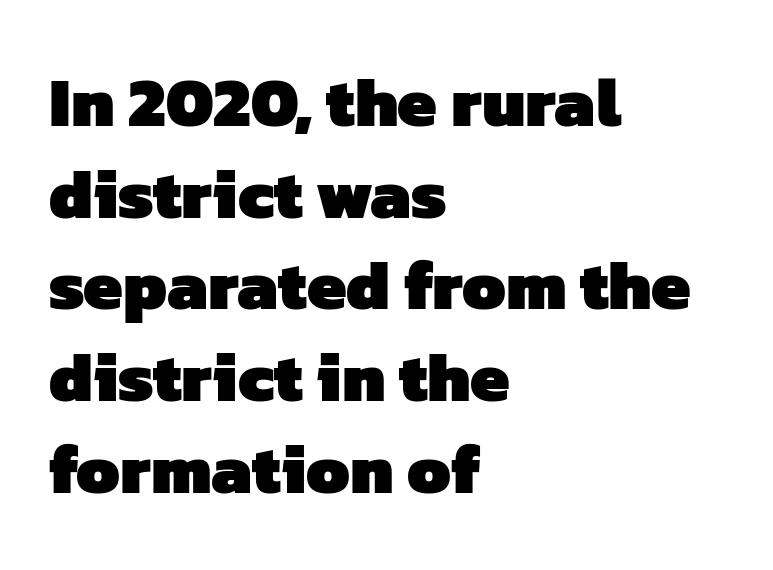
{"serif": "no", "bold": "yes", "weight": "heavy", "width": "normal", "stroke_contrast": "low", "x_height": "medium", "monospaced": "no", "underline": "no", "align": "left", "line_spacing": "normal", "line_spacing_ratio": 1.31, "letter_spacing": "normal", "letter_spacing_em": 0.0, "glyph_px": 70}
